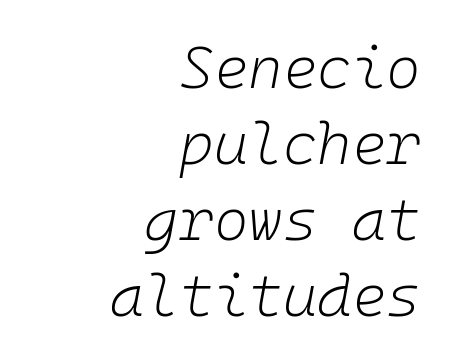
The image shows 59 px light type, italic (leaning right), monospaced; set right-aligned, normal line spacing (1.29x), normal letter spacing, not underlined; low stroke contrast and a medium x-height.
